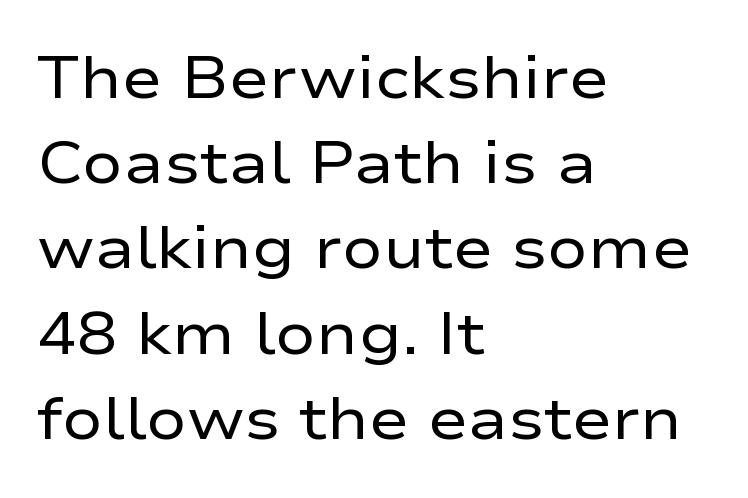
Q: Is the text bold? A: No.
Q: Is the text italic (slanted)? A: No, it is upright.
Q: Is the typeface a serif or a sans-serif typeface? A: Sans-serif.
Q: Is the text underlined? A: No.
Q: How is the paragraph aligned? A: Left-aligned.
Q: Is the spacing between letters normal or unusually wide? A: Normal.
Q: Is the spacing between lines tight, normal or loose? A: Normal.
Q: Width (condensed, normal, or wide)? A: Wide.
Q: Stroke contrast? A: Low.
Q: x-height? A: Medium.
Q: Monospaced? A: No.
